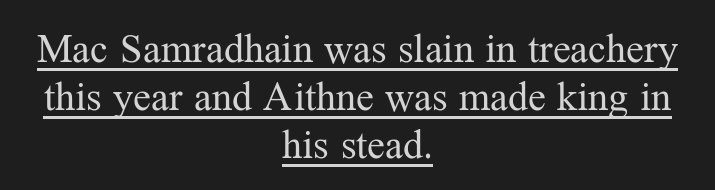
Q: Is the text bold? A: No.
Q: Is the text italic (slanted)? A: No, it is upright.
Q: Is the typeface a serif or a sans-serif typeface? A: Serif.
Q: Is the text underlined? A: Yes.
Q: How is the paragraph aligned? A: Centered.
Q: Is the spacing between letters normal or unusually wide? A: Normal.
Q: Width (condensed, normal, or wide)? A: Normal.
Q: Stroke contrast? A: Medium.
Q: x-height? A: Medium.
Q: Monospaced? A: No.
